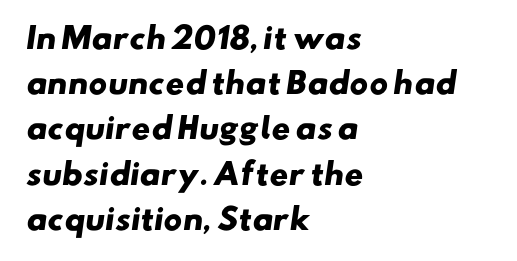
The image shows 29 px heavy, wide sans-serif type; set left-aligned, normal line spacing (1.56x), normal letter spacing, not underlined; low stroke contrast and a small x-height.
